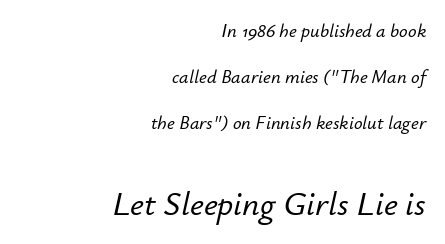
{"italic": "yes", "lean": "right", "slant_degrees": 12, "width": "normal", "stroke_contrast": "low", "x_height": "small", "monospaced": "no", "underline": "no", "align": "right", "line_spacing": "loose", "line_spacing_ratio": 2.41, "letter_spacing": "normal", "letter_spacing_em": 0.0, "larger_block": "second", "size_ratio": 1.79, "glyph_px": 34}
